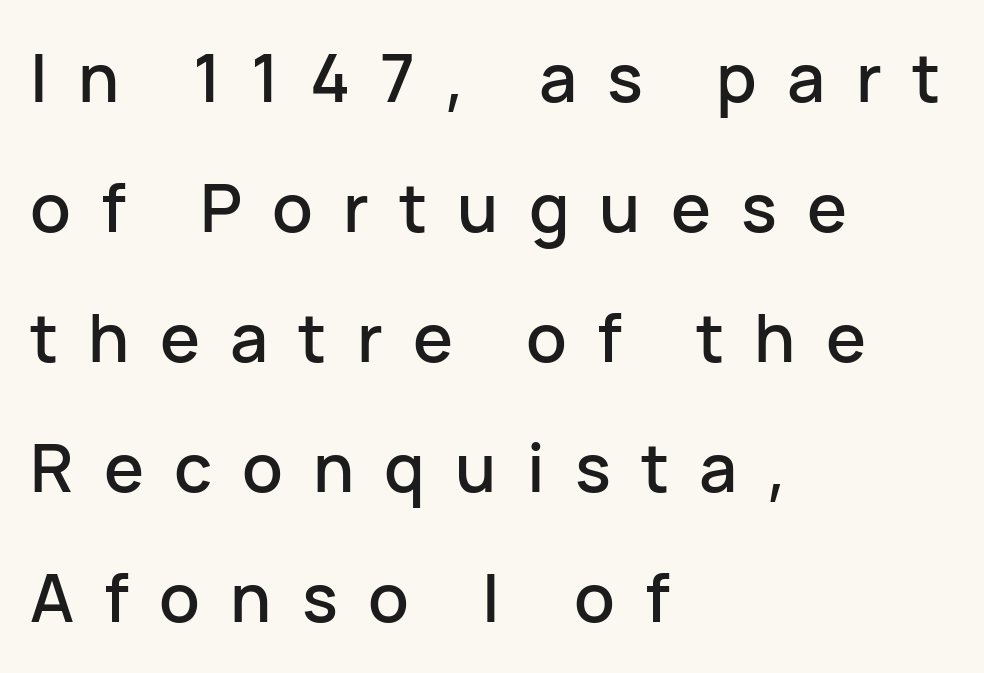
Q: Is the text italic (slanted)? A: No, it is upright.
Q: Is the typeface a serif or a sans-serif typeface? A: Sans-serif.
Q: Is the text underlined? A: No.
Q: How is the paragraph aligned? A: Left-aligned.
Q: Is the spacing between letters normal or unusually wide? A: Unusually wide.
Q: Is the spacing between lines tight, normal or loose? A: Loose.
Q: Width (condensed, normal, or wide)? A: Normal.
Q: Stroke contrast? A: Low.
Q: x-height? A: Medium.
Q: Monospaced? A: No.
